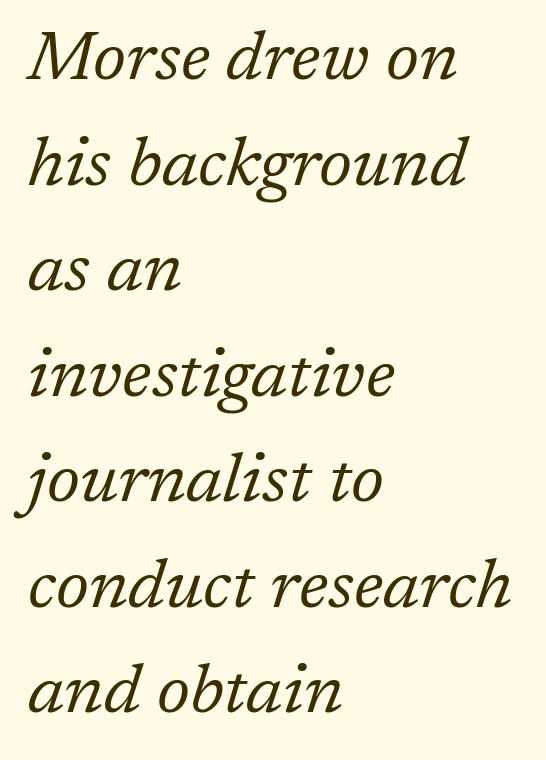
The image shows 69 px regular-weight serif type, italic (leaning right); set left-aligned, normal line spacing (1.53x), normal letter spacing, not underlined; low stroke contrast and a medium x-height.
